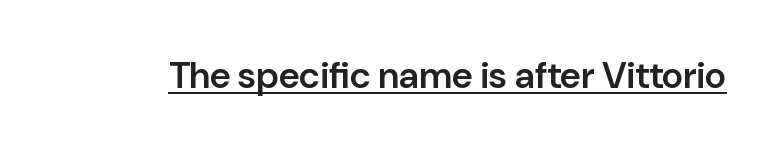
Q: Is the text bold? A: Semi-bold.
Q: Is the text italic (slanted)? A: No, it is upright.
Q: Is the typeface a serif or a sans-serif typeface? A: Sans-serif.
Q: Is the text underlined? A: Yes.
Q: Is the spacing between letters normal or unusually wide? A: Normal.
Q: Width (condensed, normal, or wide)? A: Normal.
Q: Stroke contrast? A: Low.
Q: x-height? A: Medium.
Q: Monospaced? A: No.
